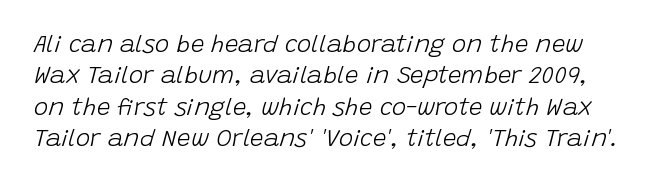
Q: Is the text bold? A: No.
Q: Is the text italic (slanted)? A: Yes, it leans right by about 15 degrees.
Q: Is the text underlined? A: No.
Q: Is the spacing between letters normal or unusually wide? A: Normal.
Q: Is the spacing between lines tight, normal or loose? A: Normal.
